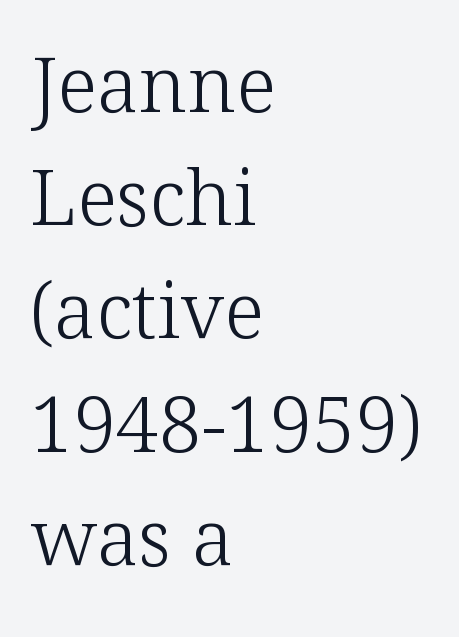
Between one letter and the next there's only the usual sliver of space. The letters advance in unequal steps, a hallmark of proportional type. This reads as an unemphasized weight, regular at the heaviest. The baseline area is clear. Horizontal alignment here is leftward, the default for most running prose. In terms of letterform style, serifs are clearly present.
